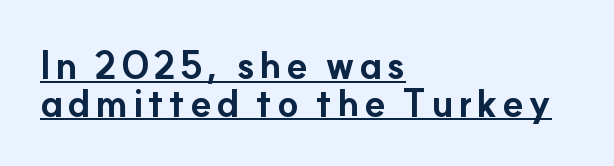
{"serif": "no", "italic": "no", "bold": "yes", "weight": "bold", "width": "normal", "stroke_contrast": "low", "x_height": "small", "monospaced": "no", "underline": "yes", "align": "left", "line_spacing": "tight", "line_spacing_ratio": 0.99, "glyph_px": 38}
